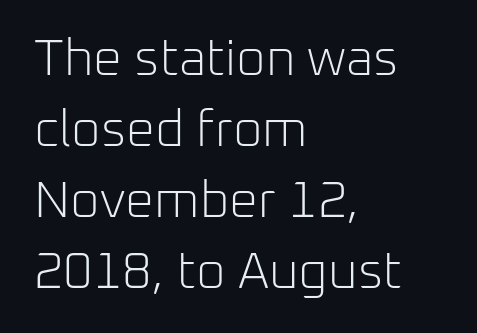
The image shows 51 px light sans-serif type, upright; set left-aligned, normal line spacing (1.39x), normal letter spacing, not underlined; low stroke contrast and a medium x-height.
